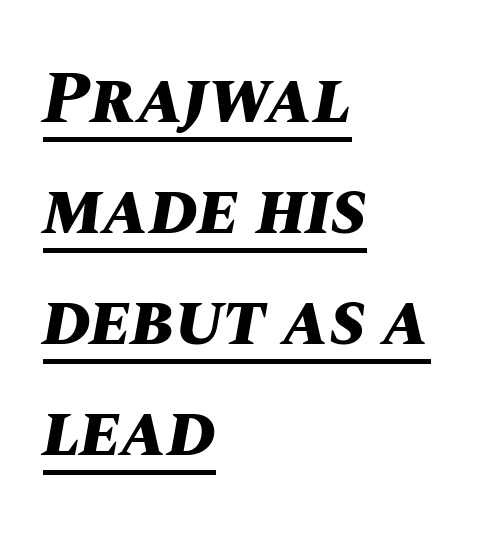
A typesetter would call this leading conventional body-copy spacing. Heavy, bold letterforms. This sample uses an oblique cut, with every glyph tilted off the vertical. Look at the tracking — it's just the regular setting, nothing added. Is there an underline? Yes — a line sits under the letters.
